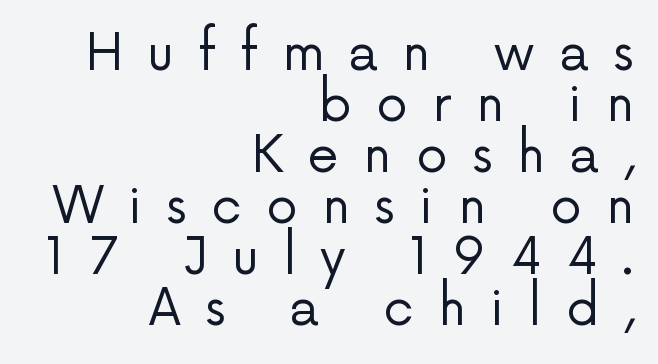
The space directly below the letters is spotless. Short note: letters widely spaced. The letters stand straight up with perfectly vertical stems. The rendering shows plain stroke endings on the letterforms — a sans-serif design.
